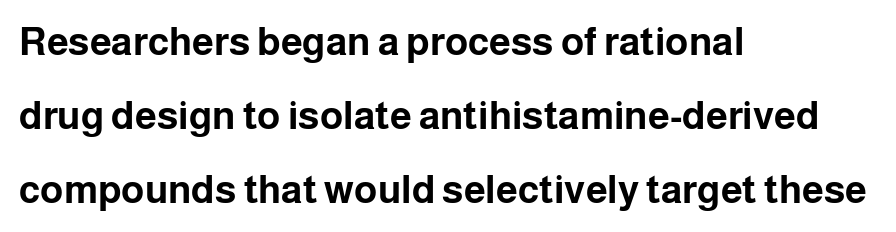
{"serif": "no", "italic": "no", "bold": "yes", "weight": "bold", "width": "normal", "stroke_contrast": "low", "x_height": "medium", "monospaced": "no", "underline": "no", "align": "left", "line_spacing": "loose", "line_spacing_ratio": 1.9, "letter_spacing": "normal", "letter_spacing_em": 0.0, "glyph_px": 39}
